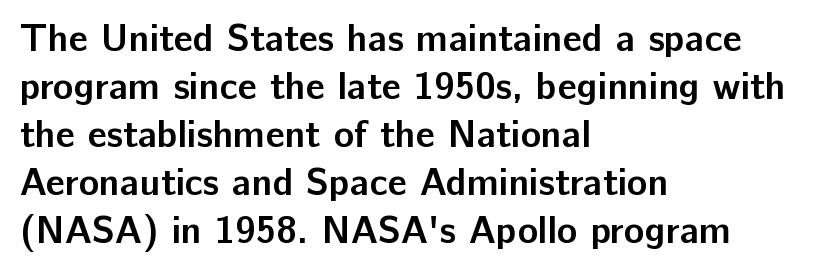
{"serif": "no", "italic": "no", "bold": "yes", "weight": "semibold", "width": "normal", "stroke_contrast": "low", "x_height": "medium", "monospaced": "no", "underline": "no", "align": "left", "line_spacing": "normal", "line_spacing_ratio": 1.26, "letter_spacing": "normal", "letter_spacing_em": 0.0, "glyph_px": 38}
